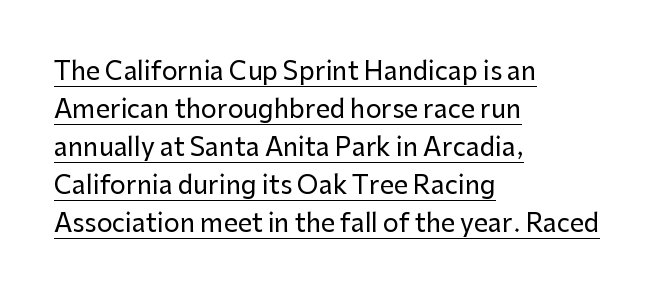
The image shows 25 px text type, upright; set left-aligned, normal line spacing (1.52x), normal letter spacing, underlined.
